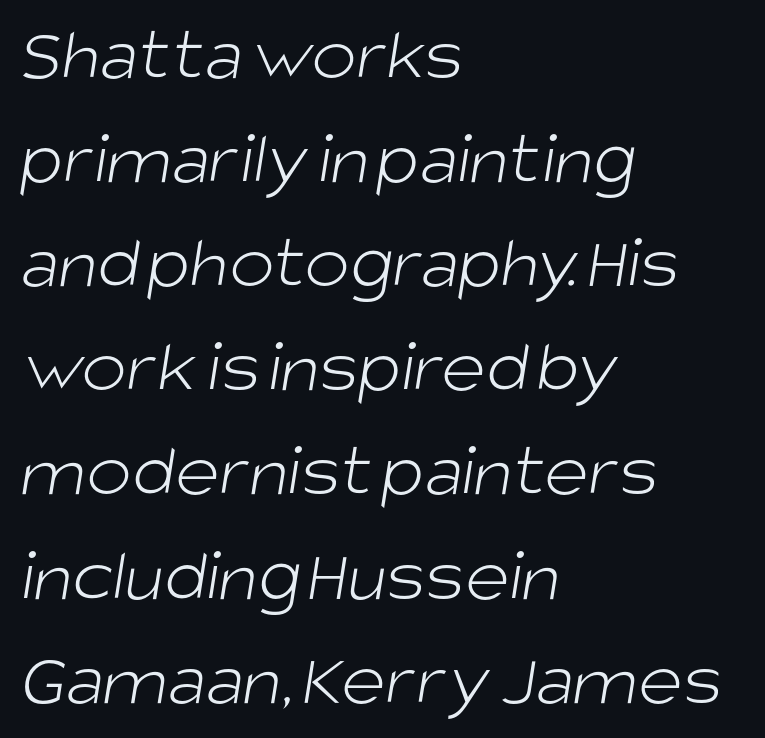
{"serif": "no", "bold": "no", "weight": "light", "width": "normal", "stroke_contrast": "low", "x_height": "large", "monospaced": "no", "underline": "no", "align": "left", "line_spacing": "normal", "line_spacing_ratio": 1.37, "letter_spacing": "normal", "letter_spacing_em": 0.0, "glyph_px": 76}
